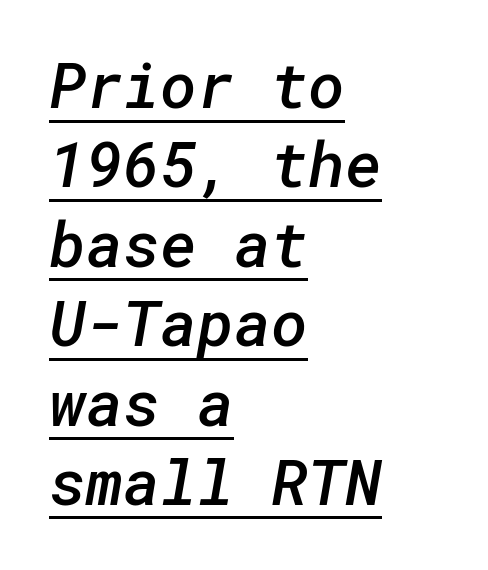
Q: Is the text bold? A: Semi-bold.
Q: Is the typeface a serif or a sans-serif typeface? A: Sans-serif.
Q: Is the text underlined? A: Yes.
Q: How is the paragraph aligned? A: Left-aligned.
Q: Is the spacing between letters normal or unusually wide? A: Normal.
Q: Is the spacing between lines tight, normal or loose? A: Normal.
Q: Width (condensed, normal, or wide)? A: Normal.
Q: Stroke contrast? A: Low.
Q: x-height? A: Medium.
